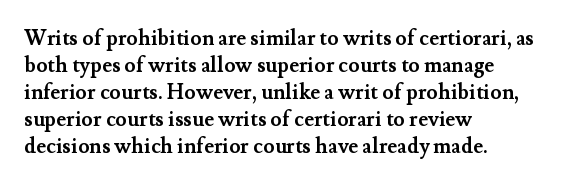
Which margin do the lines hug? The left one — the right edge is uneven. The foot of each line stays bare and open. Strokes here are thick enough to call this a true bold. Does the lettering tilt? It doesn't — this is upright. You could call the tracking neutral — neither tight nor loose. Interline gaps are of average width in this sample.
